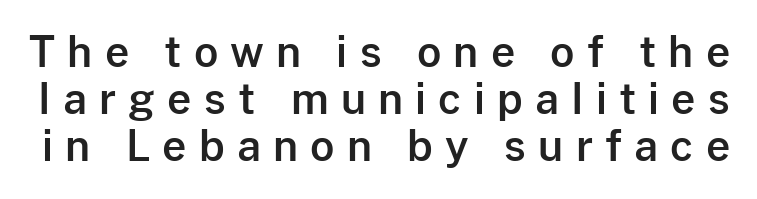
{"serif": "no", "italic": "no", "width": "normal", "stroke_contrast": "low", "x_height": "medium", "monospaced": "no", "underline": "no", "line_spacing": "tight", "line_spacing_ratio": 1.12, "letter_spacing": "wide", "letter_spacing_em": 0.29, "glyph_px": 42}
